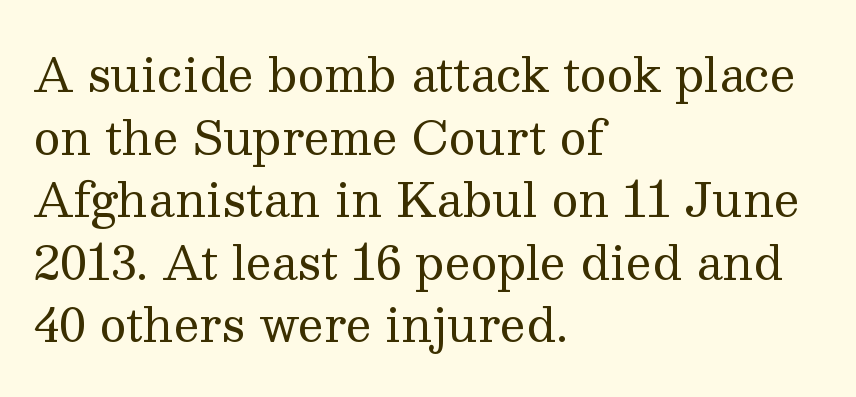
This sample uses an upright cut, with every glyph sitting square on the baseline. Letters rest on an invisible, unmarked baseline. Nothing unusual about the tracking: characters are spaced as the font intends. Letterform terminals end in serifs throughout the passage. One-word summary of the alignment: left. The face looks like a standard text weight, possibly lighter.
